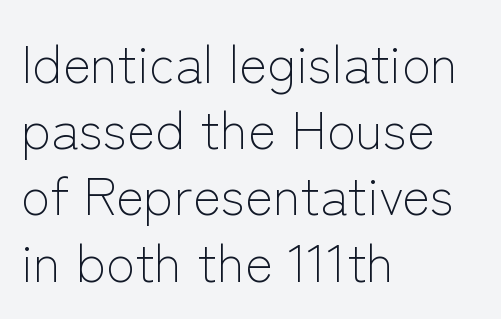
{"serif": "no", "italic": "no", "bold": "no", "weight": "light", "width": "normal", "stroke_contrast": "low", "x_height": "medium", "monospaced": "no", "underline": "no", "align": "left", "line_spacing": "normal", "line_spacing_ratio": 1.25, "letter_spacing": "normal", "letter_spacing_em": 0.0, "glyph_px": 53}
